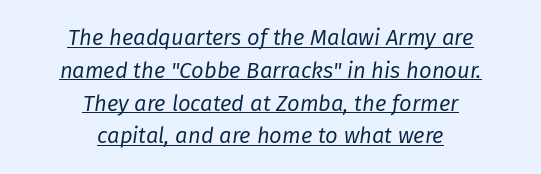
Q: Is the text bold? A: No.
Q: Is the text italic (slanted)? A: Yes, it leans right by about 8 degrees.
Q: Is the text underlined? A: Yes.
Q: How is the paragraph aligned? A: Centered.
Q: Is the spacing between letters normal or unusually wide? A: Normal.
Q: Is the spacing between lines tight, normal or loose? A: Normal.
